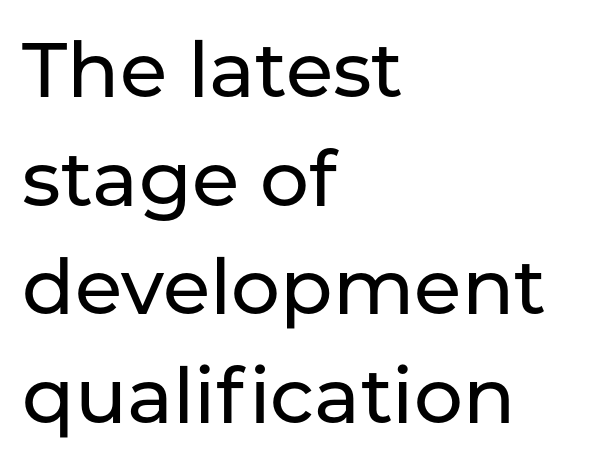
{"serif": "no", "italic": "no", "width": "normal", "stroke_contrast": "low", "x_height": "medium", "monospaced": "no", "underline": "no", "align": "left", "line_spacing": "normal", "line_spacing_ratio": 1.41, "letter_spacing": "normal", "letter_spacing_em": 0.0, "glyph_px": 77}
